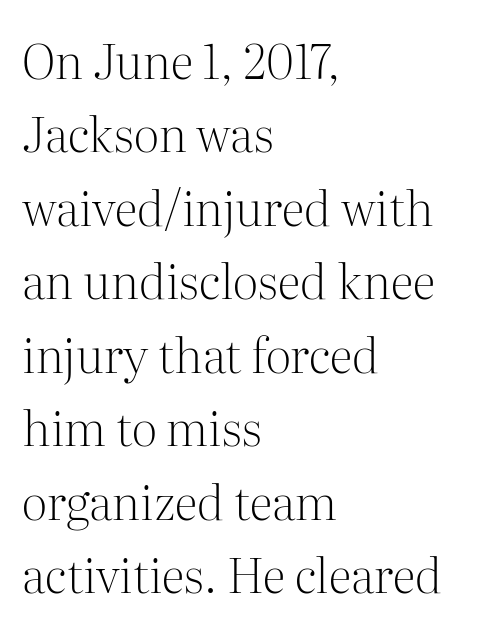
Proportional: the letters do not fall into vertical columns. These lines were composed using upright roman letters. Left-aligned paragraph, ragged on the right. These lines are composed in type with serifs.
